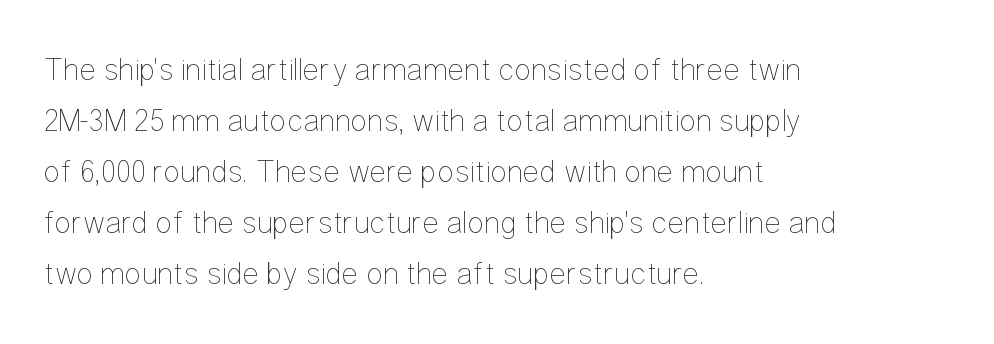
Q: Is the text bold? A: No.
Q: Is the text italic (slanted)? A: No, it is upright.
Q: Is the text underlined? A: No.
Q: How is the paragraph aligned? A: Left-aligned.
Q: Is the spacing between letters normal or unusually wide? A: Normal.
Q: Is the spacing between lines tight, normal or loose? A: Normal.
Q: Width (condensed, normal, or wide)? A: Condensed.
Q: Stroke contrast? A: Low.
Q: x-height? A: Medium.
Q: Monospaced? A: No.
